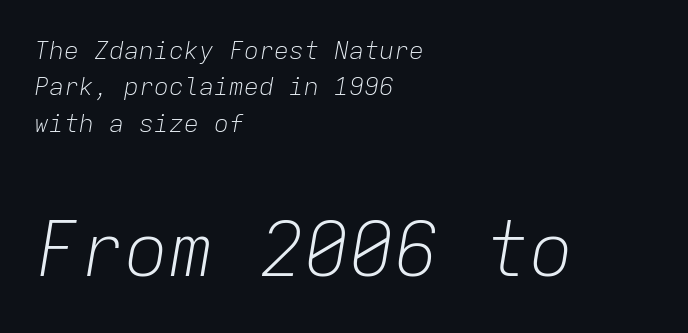
The image shows 75 px light type, italic (leaning right), monospaced; set left-aligned, normal line spacing (1.46x), normal letter spacing, not underlined; the second (bottom) block is 3.0x larger; low stroke contrast and a medium x-height.
